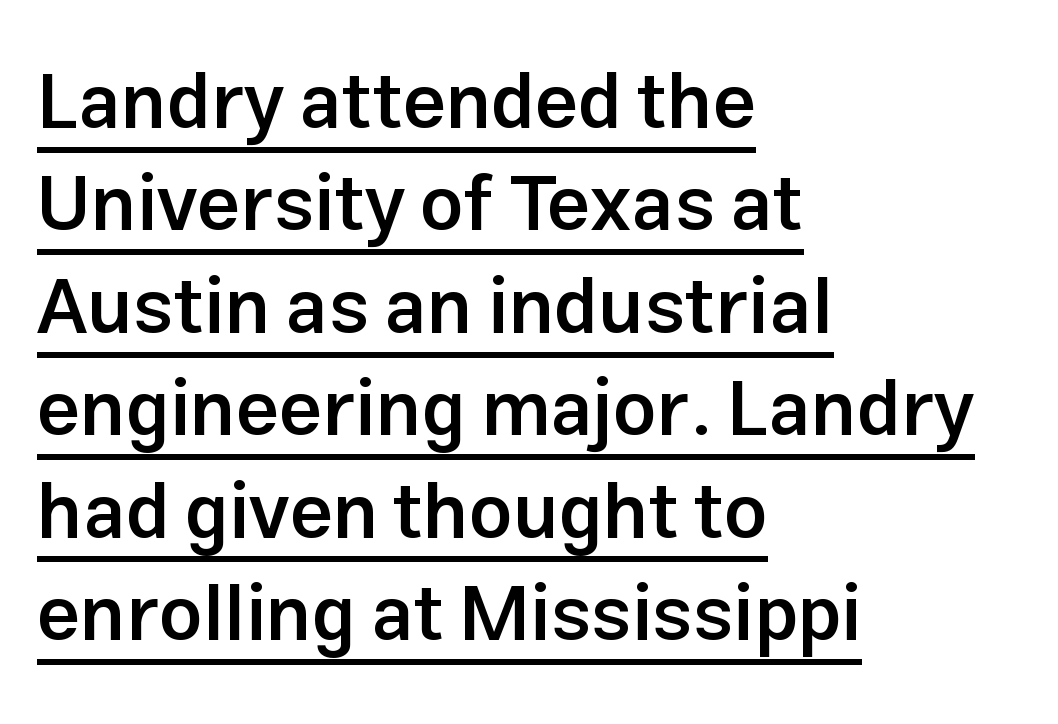
{"serif": "no", "italic": "no", "bold": "semi", "weight": "semibold", "width": "normal", "stroke_contrast": "low", "x_height": "medium", "monospaced": "no", "underline": "yes", "align": "left", "line_spacing": "normal", "line_spacing_ratio": 1.33, "letter_spacing": "normal", "letter_spacing_em": 0.0, "glyph_px": 77}
